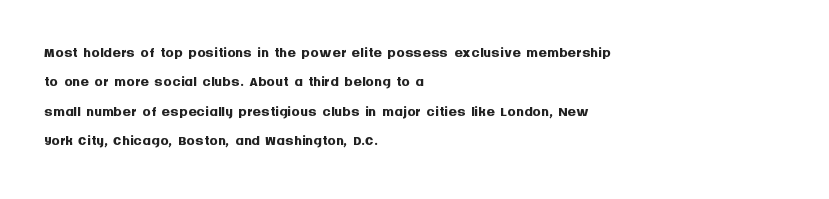
Q: Is the text bold? A: Yes.
Q: Is the text italic (slanted)? A: No, it is upright.
Q: Is the text underlined? A: No.
Q: How is the paragraph aligned? A: Left-aligned.
Q: Is the spacing between letters normal or unusually wide? A: Normal.
Q: Is the spacing between lines tight, normal or loose? A: Normal.
